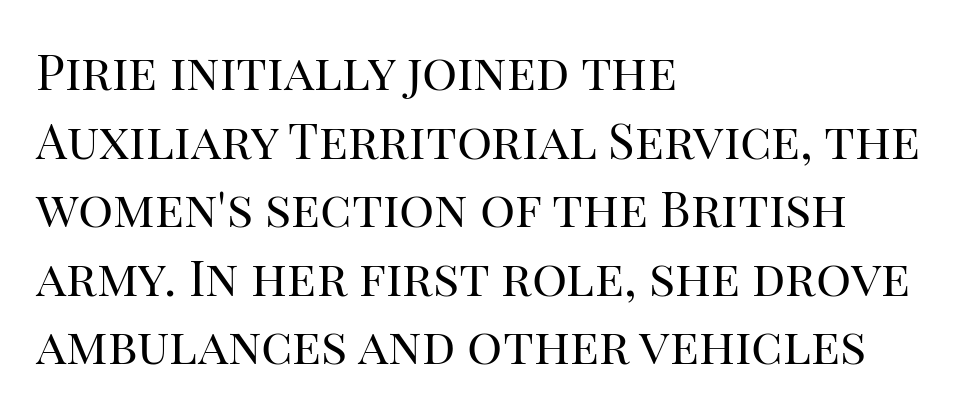
The image shows 49 px regular-weight serif type, upright; set left-aligned, normal line spacing (1.4x), normal letter spacing, not underlined; high stroke contrast and a large x-height.
